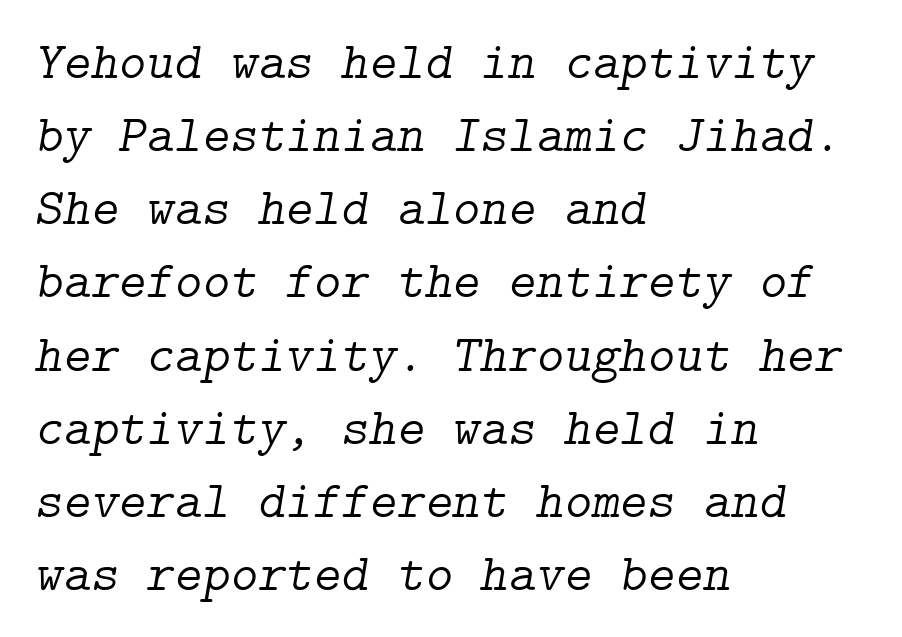
{"serif": "yes", "italic": "yes", "lean": "right", "slant_degrees": 9, "bold": "no", "weight": "light", "width": "normal", "stroke_contrast": "low", "x_height": "medium", "underline": "no", "align": "left", "line_spacing": "normal", "line_spacing_ratio": 1.38, "letter_spacing": "normal", "letter_spacing_em": 0.0, "glyph_px": 53}
